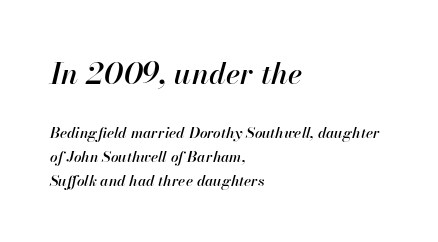
{"italic": "yes", "lean": "right", "slant_degrees": 13, "width": "normal", "stroke_contrast": "high", "x_height": "small", "monospaced": "no", "underline": "no", "align": "left", "line_spacing": "normal", "line_spacing_ratio": 1.58, "letter_spacing": "normal", "letter_spacing_em": 0.0, "larger_block": "first", "size_ratio": 2.0, "glyph_px": 30}
